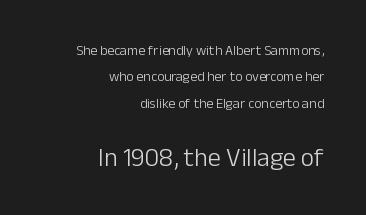
The image shows 26 px text type, upright; set right-aligned, line spacing 1.89x, normal letter spacing, not underlined; the second (bottom) block is 1.86x larger.
